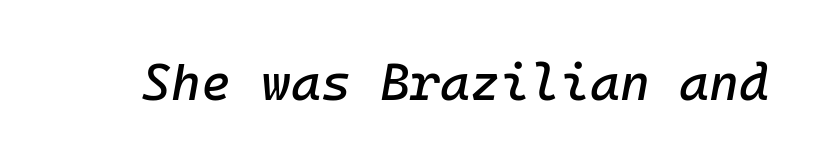
The image shows 51 px text type, italic (leaning right), monospaced; set normal letter spacing, not underlined; low stroke contrast and a medium x-height.
